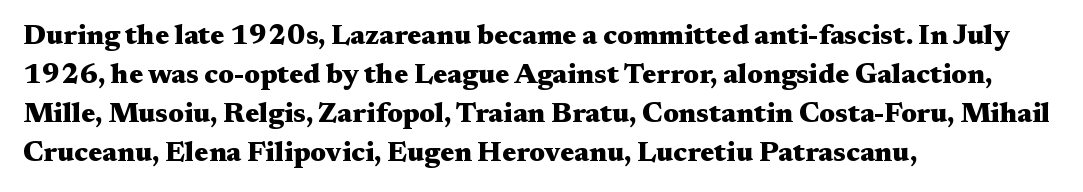
The image shows 28 px heavy, wide serif type, upright; set left-aligned, normal line spacing (1.39x), normal letter spacing, not underlined; medium stroke contrast and a medium x-height.
